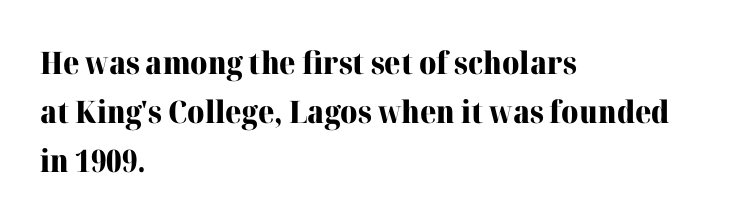
{"serif": "yes", "italic": "no", "bold": "yes", "weight": "heavy", "width": "normal", "stroke_contrast": "high", "x_height": "medium", "monospaced": "no", "underline": "no", "align": "left", "line_spacing": "normal", "line_spacing_ratio": 1.58, "letter_spacing": "normal", "letter_spacing_em": 0.0, "glyph_px": 31}
